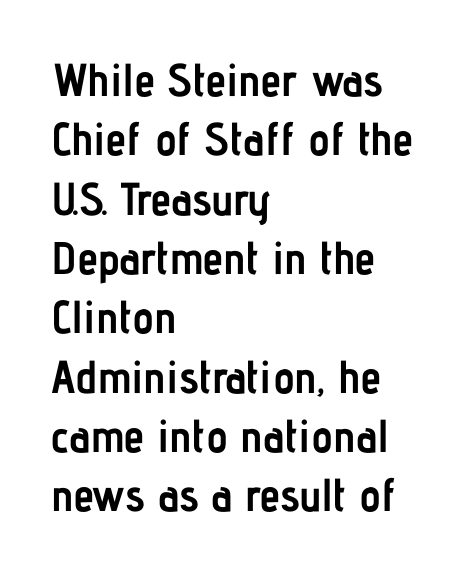
{"serif": "no", "italic": "no", "bold": "yes", "weight": "semibold", "width": "condensed", "stroke_contrast": "low", "x_height": "medium", "monospaced": "no", "underline": "no", "align": "left", "line_spacing": "normal", "line_spacing_ratio": 1.29, "letter_spacing": "normal", "letter_spacing_em": 0.0, "glyph_px": 46}
